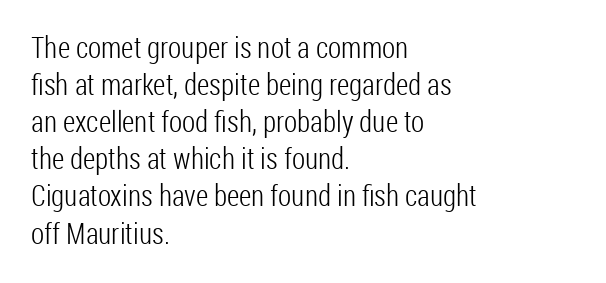
The foot of each line stays bare and open. The horizontal fit of the characters is conventional and even. A quiet, ordinary-to-light weight characterises the typeface. The passage shown is typeset with a sans-serif family. A typesetter would mark this as roman, not italic.
